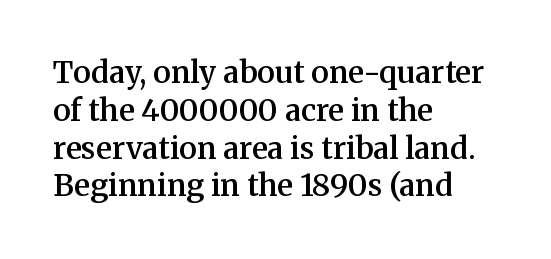
A fair bit of extra ink — the face is semibold, not bold. Whoever set this chose a conventional vertical rhythm. These lines are set flush left with a ragged right edge. Nothing unusual about the tracking: characters are spaced as the font intends.
